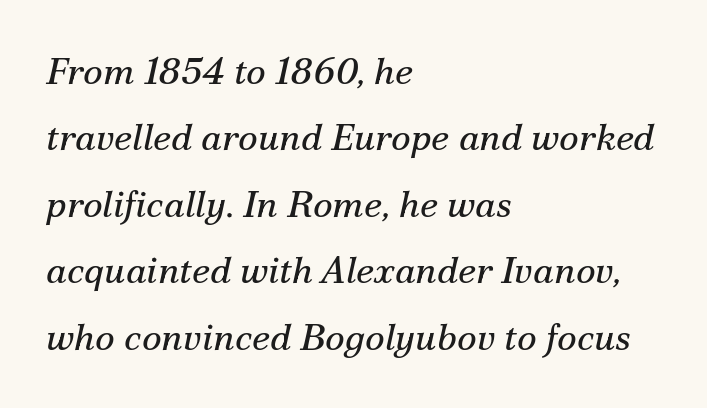
The image shows 38 px regular-weight serif type, italic (leaning right); set left-aligned, line spacing 1.75x, normal letter spacing, not underlined; medium stroke contrast and a small x-height.
